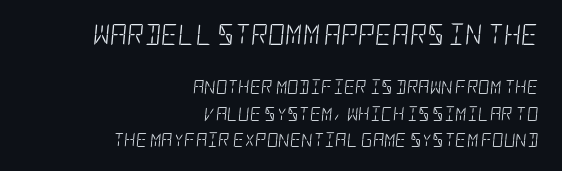
Q: Is the text bold? A: No.
Q: Is the text italic (slanted)? A: Yes, it leans right by about 5 degrees.
Q: Is the text underlined? A: No.
Q: How is the paragraph aligned? A: Right-aligned.
Q: Is the spacing between letters normal or unusually wide? A: Normal.
Q: Which block of text is set in a larger size, the first (top) or the second (bottom)? A: The first (top) one.
